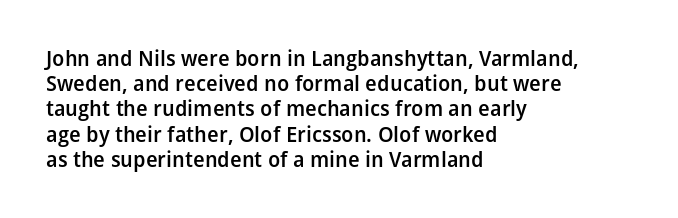
Stems and bowls a touch heavier than normal — semibold. This sample uses plain, unmodified letter spacing. The text block is weighted toward the left margin, trailing off unevenly rightward. Do the letters lean? They stand straight. Beneath every word, the page is bare.
